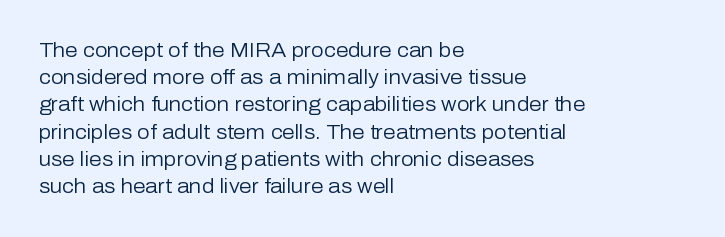
{"italic": "no", "bold": "no", "underline": "no", "align": "left", "line_spacing": "normal", "line_spacing_ratio": 1.36, "letter_spacing": "normal", "letter_spacing_em": 0.0, "glyph_px": 20}
